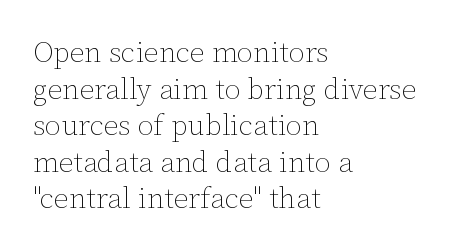
Decoration check: the copy has no underline. Character widths vary here, with narrow letters taking less room than wide ones. Stems here are at most as thick as an everyday book face. Words appear dense and cohesive because spacing is normal. The typography opts for an upright posture over an oblique one.
